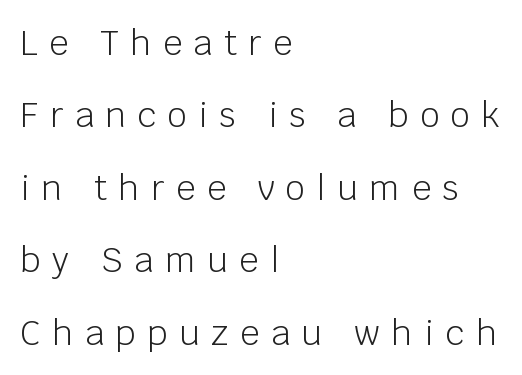
The image shows 34 px light sans-serif type, upright; set left-aligned, loose line spacing (2.13x), unusually wide letter spacing (+0.34 em), not underlined; low stroke contrast and a large x-height.
